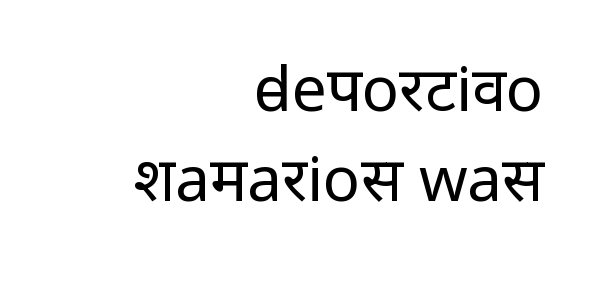
Q: Is the text bold? A: No.
Q: Is the text italic (slanted)? A: No, it is upright.
Q: Is the typeface a serif or a sans-serif typeface? A: Sans-serif.
Q: Is the text underlined? A: No.
Q: How is the paragraph aligned? A: Right-aligned.
Q: Is the spacing between letters normal or unusually wide? A: Normal.
Q: Is the spacing between lines tight, normal or loose? A: Normal.
Q: Width (condensed, normal, or wide)? A: Normal.
Q: Stroke contrast? A: Low.
Q: x-height? A: Medium.
Q: Monospaced? A: No.
